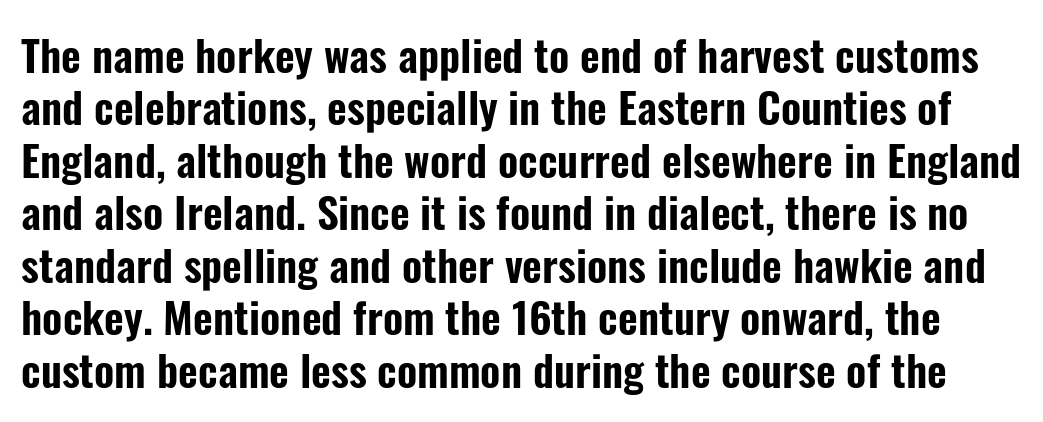
Rule under the text: the space is simply empty. The axis of the letterforms is exactly vertical. Do the characters align in a grid? No, the font is proportional. The font family rendered here belongs to the sans-serif group. Is the letter spacing exaggerated? No — it looks like the ordinary default.
